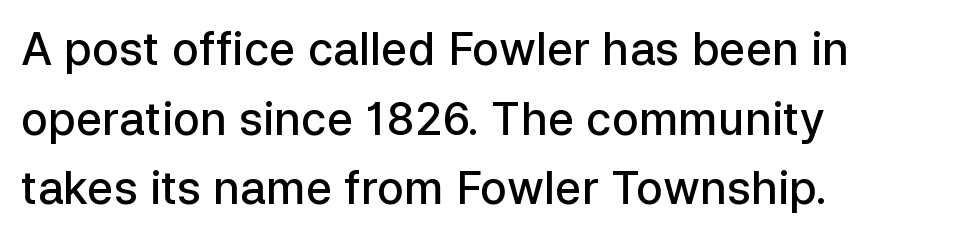
The image shows 45 px semibold sans-serif type, upright; set left-aligned, normal line spacing (1.55x), normal letter spacing, not underlined; low stroke contrast and a medium x-height.
